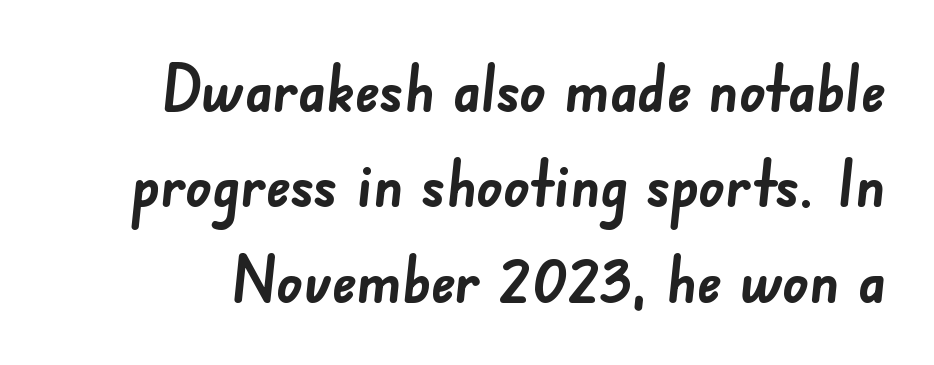
Q: Is the text bold? A: Yes.
Q: Is the typeface a serif or a sans-serif typeface? A: Sans-serif.
Q: Is the text underlined? A: No.
Q: Is the spacing between letters normal or unusually wide? A: Normal.
Q: Is the spacing between lines tight, normal or loose? A: Normal.
Q: Width (condensed, normal, or wide)? A: Normal.
Q: Stroke contrast? A: Low.
Q: x-height? A: Small.
Q: Monospaced? A: No.
